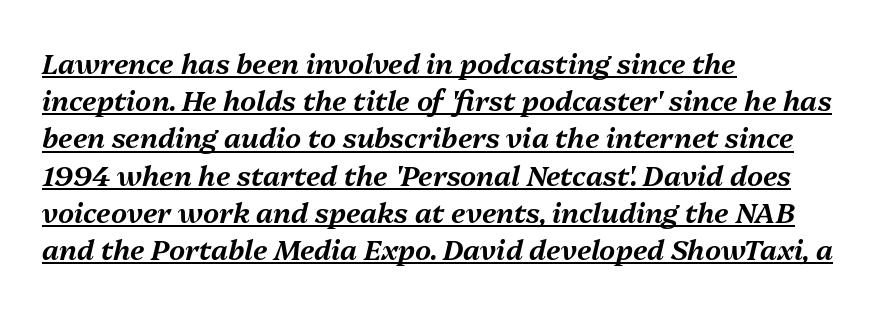
The image shows 28 px text type, italic (leaning right); set left-aligned, normal line spacing (1.33x), normal letter spacing, underlined; medium stroke contrast and a medium x-height.
